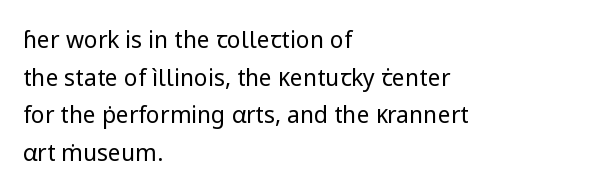
The image shows 23 px text type, upright; set left-aligned, normal line spacing (1.64x), normal letter spacing, not underlined.
